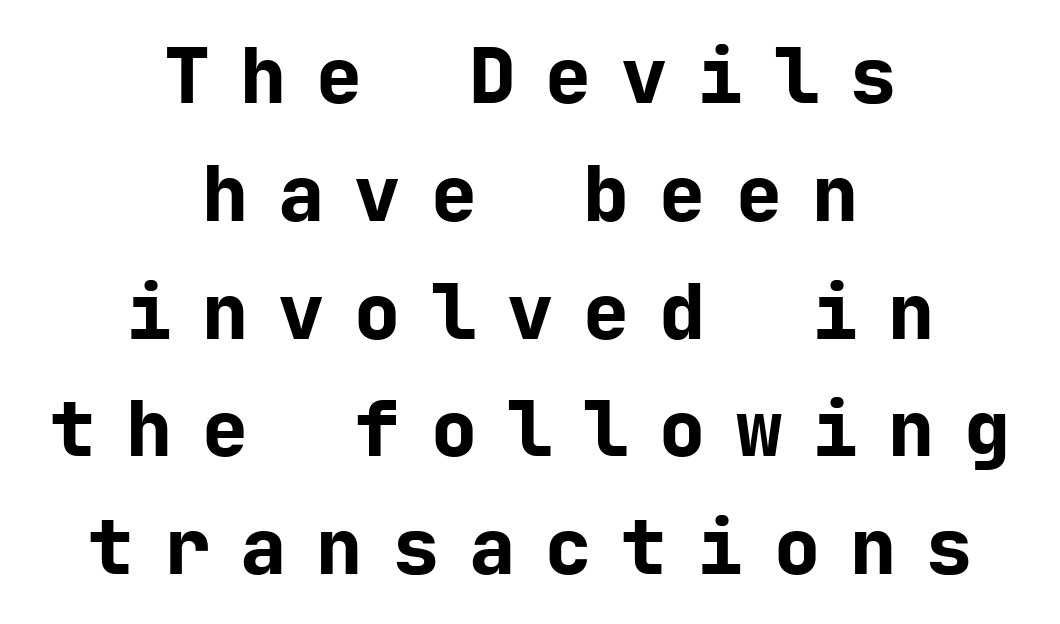
{"serif": "no", "italic": "no", "bold": "yes", "weight": "bold", "width": "normal", "stroke_contrast": "low", "x_height": "medium", "monospaced": "yes", "underline": "no", "align": "center", "line_spacing": "normal", "line_spacing_ratio": 1.53, "letter_spacing": "wide", "letter_spacing_em": 0.39, "glyph_px": 77}
